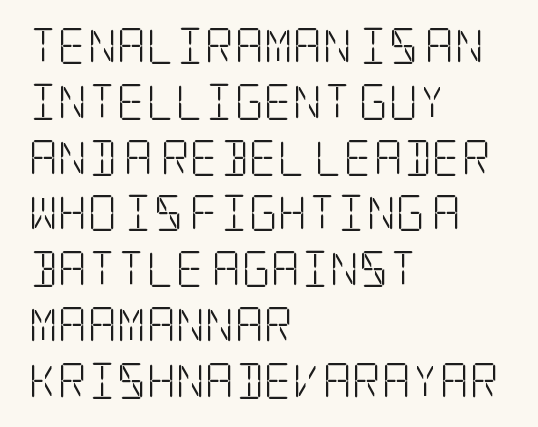
Leftover space on each line is placed entirely after the last word. The area under the type is left untouched. Vertical spacing — default. Stroke terminals: seriffed. The gaps between neighbouring characters are ordinary and unremarkable. Ascenders rise straight up at ninety degrees.
